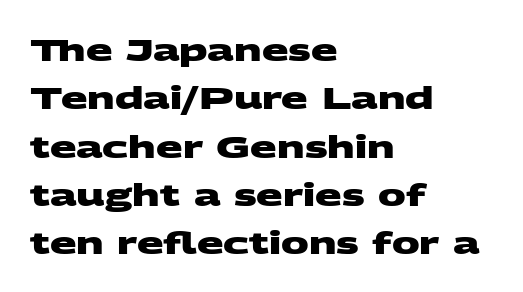
The image shows 31 px heavy, wide sans-serif type; set left-aligned, normal line spacing (1.56x), normal letter spacing, not underlined; medium stroke contrast and a large x-height.
